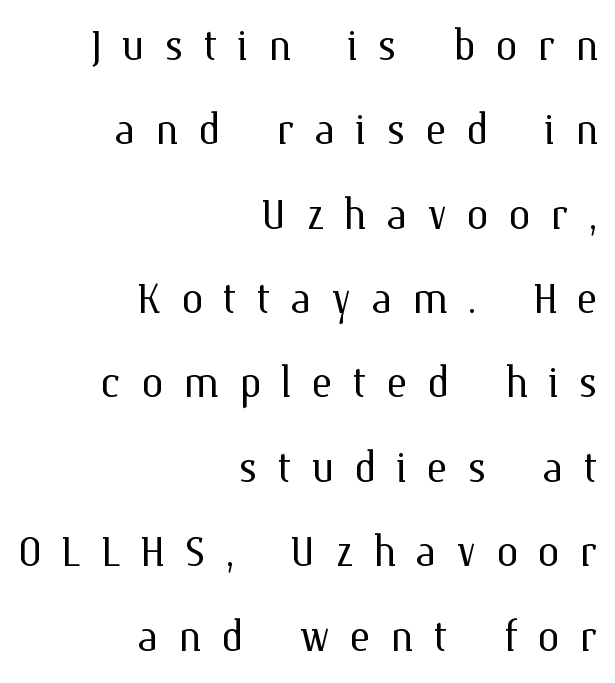
The image shows 57 px light type, upright; set right-aligned, normal line spacing (1.48x), unusually wide letter spacing (+0.34 em), not underlined; medium stroke contrast and a medium x-height.
